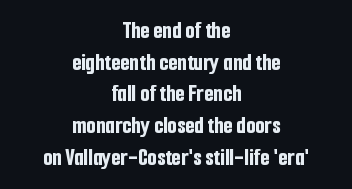
{"italic": "no", "bold": "yes", "underline": "no", "align": "center", "line_spacing": "normal", "line_spacing_ratio": 1.32, "letter_spacing": "normal", "letter_spacing_em": 0.0, "glyph_px": 24}
